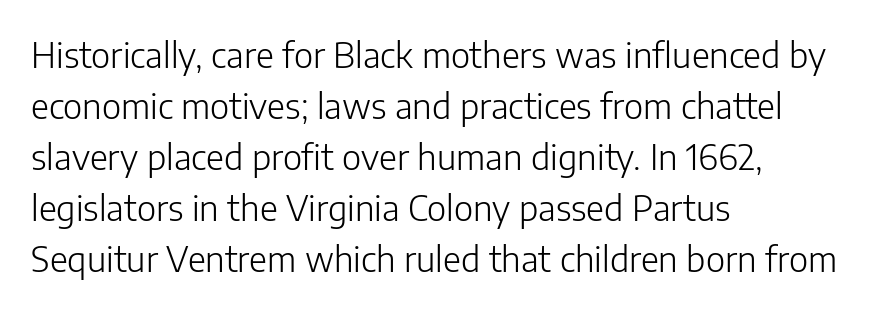
{"serif": "no", "italic": "no", "bold": "no", "weight": "light", "width": "normal", "stroke_contrast": "low", "x_height": "medium", "monospaced": "no", "underline": "no", "align": "left", "line_spacing": "normal", "line_spacing_ratio": 1.46, "letter_spacing": "normal", "letter_spacing_em": 0.0, "glyph_px": 35}
